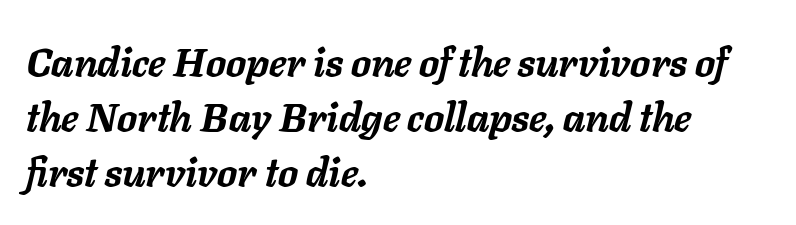
{"italic": "yes", "lean": "right", "slant_degrees": 11, "bold": "yes", "weight": "semibold", "width": "normal", "stroke_contrast": "low", "x_height": "medium", "monospaced": "no", "underline": "no", "align": "left", "line_spacing": "normal", "line_spacing_ratio": 1.37, "letter_spacing": "normal", "letter_spacing_em": 0.0, "glyph_px": 40}
